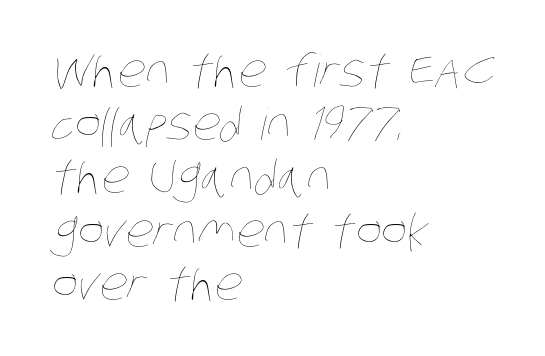
{"bold": "no", "weight": "thin", "width": "condensed", "stroke_contrast": "low", "x_height": "large", "monospaced": "no", "underline": "no", "align": "left", "line_spacing_ratio": 1.21, "letter_spacing": "normal", "letter_spacing_em": 0.0, "glyph_px": 44}
